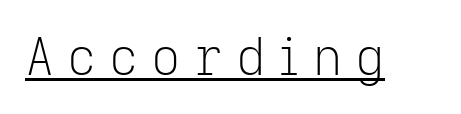
The image shows 51 px light sans-serif type, upright; set unusually wide letter spacing (+0.25 em), underlined; low stroke contrast and a medium x-height.
